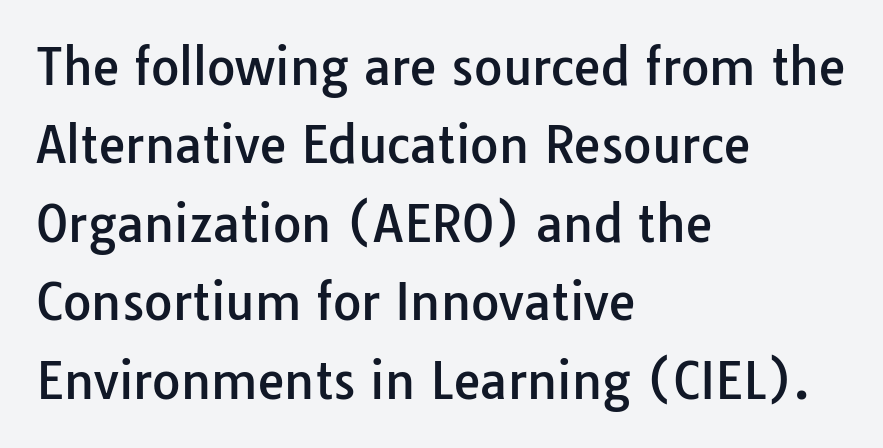
{"serif": "no", "italic": "no", "width": "normal", "stroke_contrast": "low", "x_height": "medium", "monospaced": "no", "underline": "no", "align": "left", "line_spacing": "normal", "line_spacing_ratio": 1.6, "letter_spacing": "normal", "letter_spacing_em": 0.0, "glyph_px": 49}
